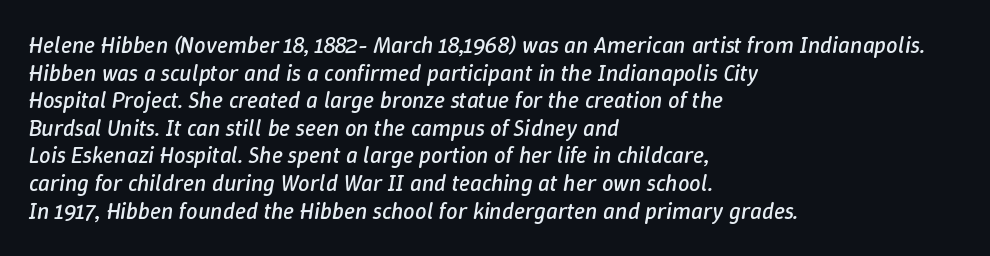
{"italic": "yes", "lean": "right", "slant_degrees": 9, "bold": "no", "underline": "no", "align": "left", "line_spacing_ratio": 1.2, "letter_spacing": "normal", "letter_spacing_em": 0.0, "glyph_px": 23}
